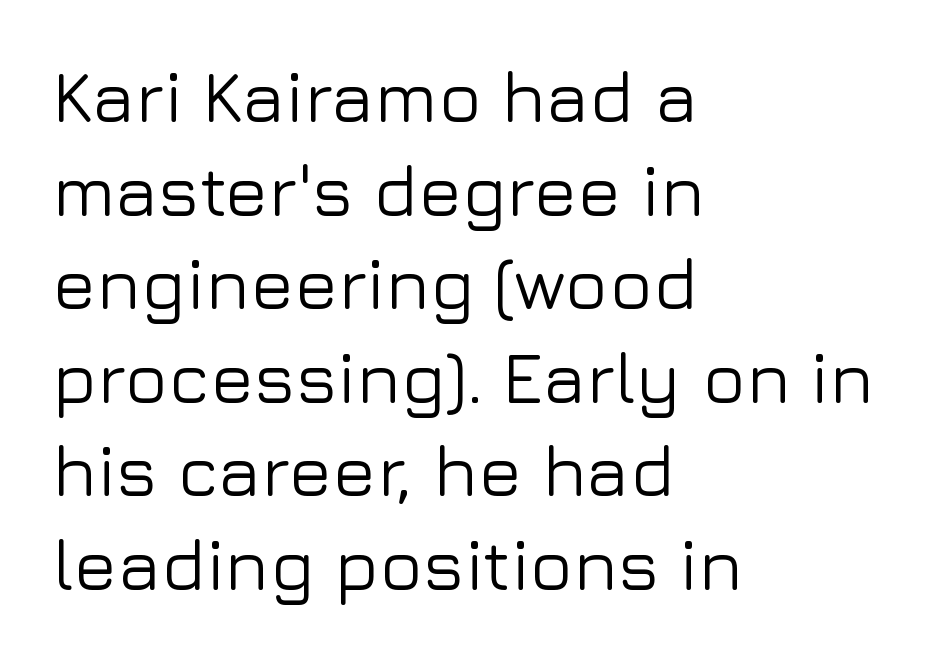
Q: Is the text italic (slanted)? A: No, it is upright.
Q: Is the typeface a serif or a sans-serif typeface? A: Sans-serif.
Q: Is the text underlined? A: No.
Q: How is the paragraph aligned? A: Left-aligned.
Q: Is the spacing between letters normal or unusually wide? A: Normal.
Q: Is the spacing between lines tight, normal or loose? A: Normal.
Q: Width (condensed, normal, or wide)? A: Normal.
Q: Stroke contrast? A: Low.
Q: x-height? A: Medium.
Q: Monospaced? A: No.
